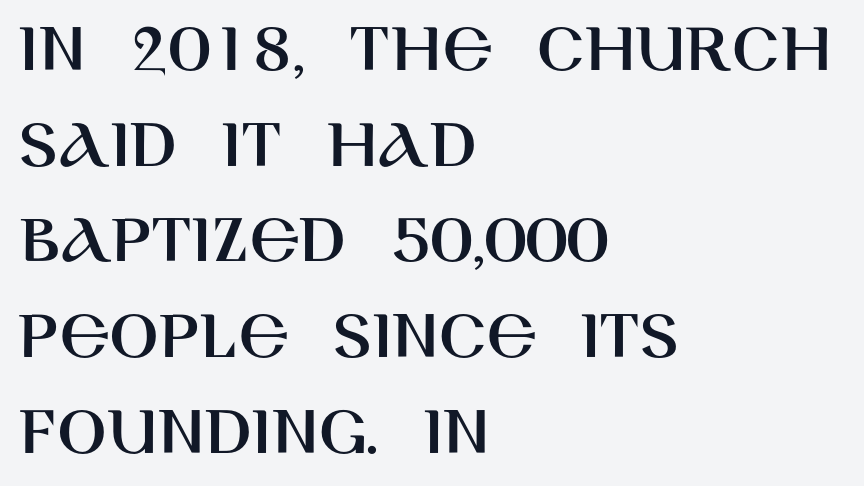
Rows of type keep a routine distance in the vertical direction. Each letter keeps its own natural width here, so spacing adapts to shape. This is the regular roman posture of the typeface. All the whitespace from short lines collects on the right. Caption: standard tracking, unaltered.
